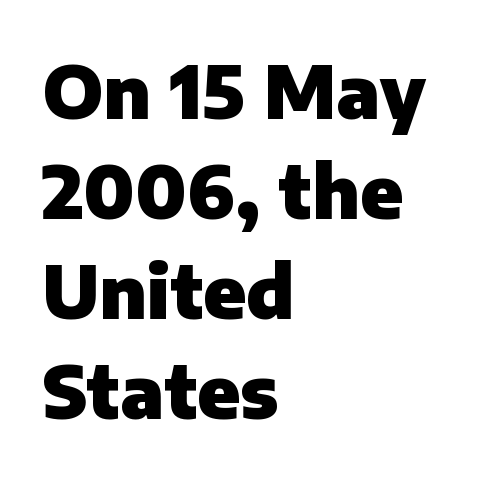
{"serif": "no", "italic": "no", "bold": "yes", "weight": "heavy", "width": "normal", "stroke_contrast": "low", "x_height": "medium", "monospaced": "no", "underline": "no", "align": "left", "line_spacing": "normal", "line_spacing_ratio": 1.35, "letter_spacing": "normal", "letter_spacing_em": 0.0, "glyph_px": 74}
